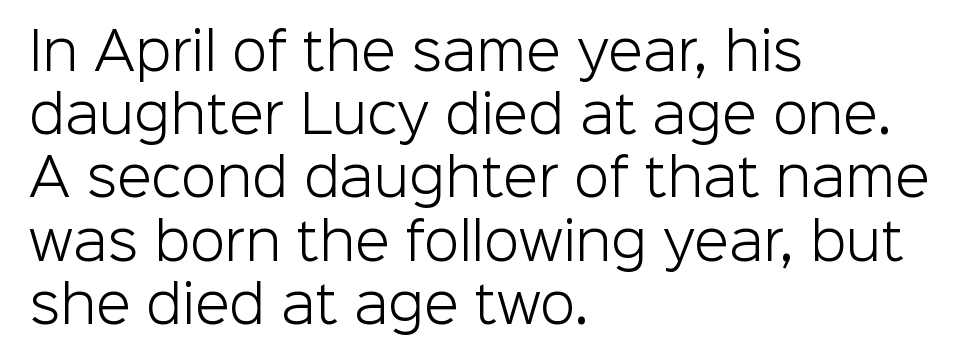
Is this a fixed-width face? No — the glyphs have proportional, varying widths. Serif or sans? Sans — the stroke terminals are bare. Every row of glyphs begins at an identical x-position on the left. The characters are drawn with everyday or finer stroke widths.
